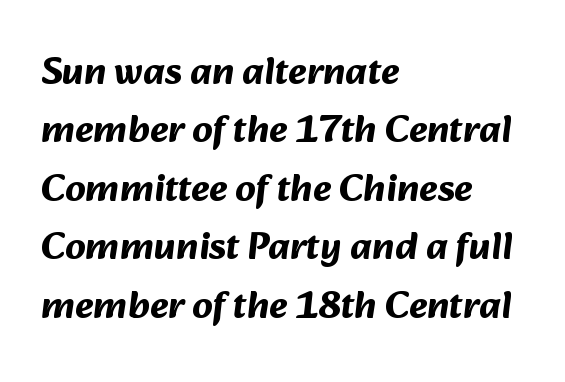
{"serif": "no", "bold": "yes", "weight": "bold", "width": "normal", "stroke_contrast": "medium", "x_height": "medium", "monospaced": "no", "underline": "no", "align": "left", "line_spacing": "normal", "line_spacing_ratio": 1.5, "letter_spacing": "normal", "letter_spacing_em": 0.0, "glyph_px": 39}
